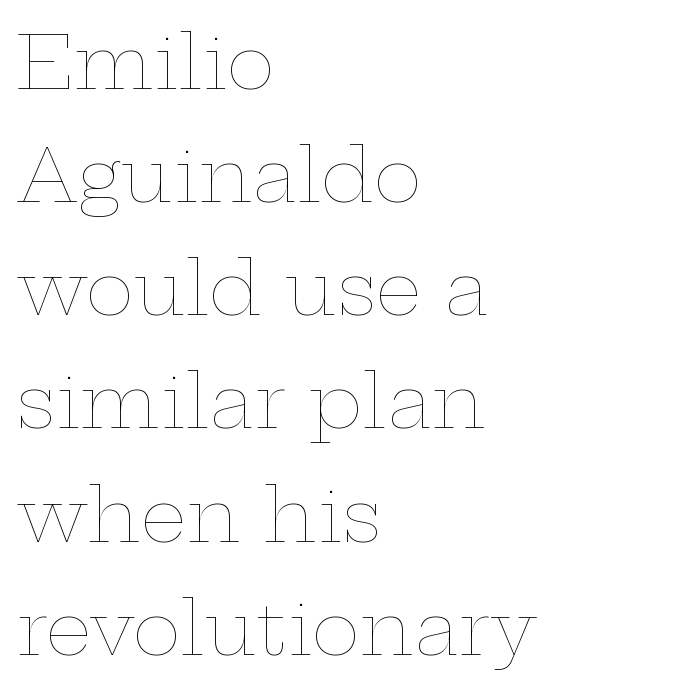
Is this a fixed-width face? No — the glyphs have proportional, varying widths. Words float on clear page, feet unadorned. The lettering holds an erect, upright posture throughout. Line starts are locked; line ends wander.
